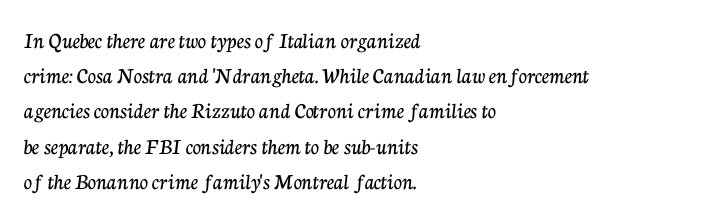
{"underline": "no", "align": "left", "line_spacing": "normal", "line_spacing_ratio": 1.53, "letter_spacing": "normal", "letter_spacing_em": 0.0, "glyph_px": 23}
